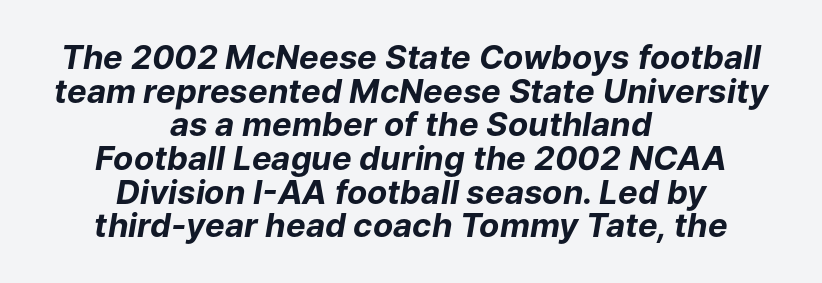
The whitespace from short lines is split evenly between both sides. Look at the stroke-to-counter ratio: heavy, a bold. Summary of vertical rhythm: compact, with narrow interline spacing. Here the designer chose a conventional face with non-uniform glyph widths.
